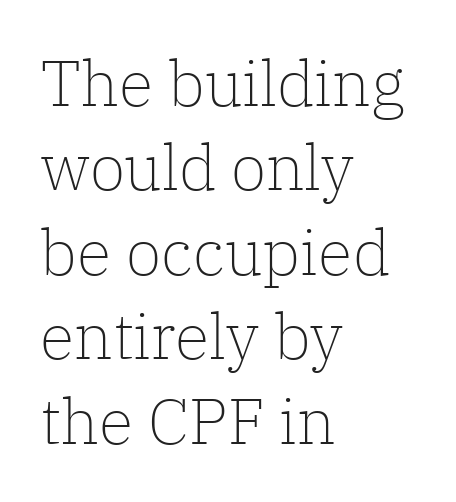
The passage shown is not underscored anywhere. Each letter keeps its own natural width here, so spacing adapts to shape. Posture: straight, roman, zero tilt. The line-height multiplier appears to be the usual default. Serifs: yes, visible at the terminals of the letterforms. Each stroke keeps to a modest, everyday thickness or less.
